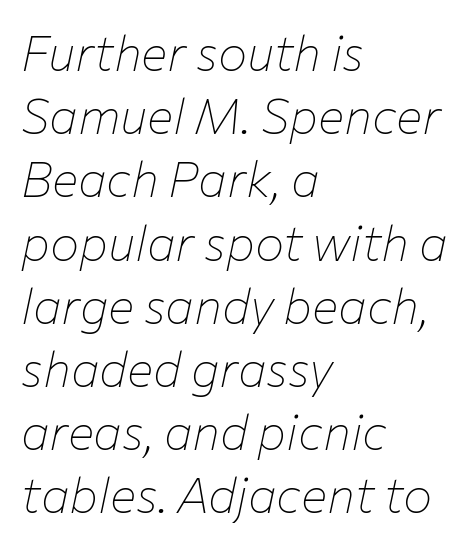
Q: Is the text bold? A: No.
Q: Is the text italic (slanted)? A: Yes, it leans right by about 12 degrees.
Q: Is the text underlined? A: No.
Q: How is the paragraph aligned? A: Left-aligned.
Q: Is the spacing between letters normal or unusually wide? A: Normal.
Q: Is the spacing between lines tight, normal or loose? A: Normal.
Q: Width (condensed, normal, or wide)? A: Normal.
Q: Stroke contrast? A: Low.
Q: x-height? A: Medium.
Q: Monospaced? A: No.
